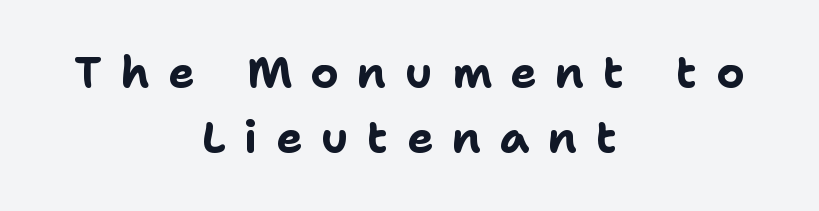
Q: Is the text bold? A: Yes.
Q: Is the text italic (slanted)? A: No, it is upright.
Q: Is the typeface a serif or a sans-serif typeface? A: Sans-serif.
Q: Is the text underlined? A: No.
Q: How is the paragraph aligned? A: Centered.
Q: Is the spacing between letters normal or unusually wide? A: Unusually wide.
Q: Is the spacing between lines tight, normal or loose? A: Normal.
Q: Width (condensed, normal, or wide)? A: Normal.
Q: Stroke contrast? A: Low.
Q: x-height? A: Medium.
Q: Monospaced? A: No.
